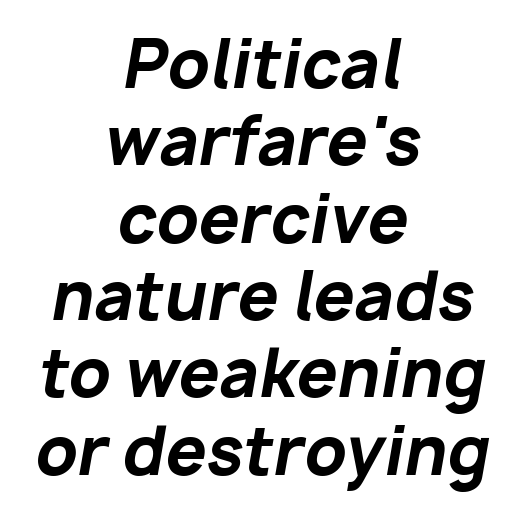
Q: Is the text bold? A: Yes.
Q: Is the text italic (slanted)? A: Yes, it leans right by about 10 degrees.
Q: Is the text underlined? A: No.
Q: How is the paragraph aligned? A: Centered.
Q: Is the spacing between letters normal or unusually wide? A: Normal.
Q: Width (condensed, normal, or wide)? A: Normal.
Q: Stroke contrast? A: Low.
Q: x-height? A: Medium.
Q: Monospaced? A: No.
